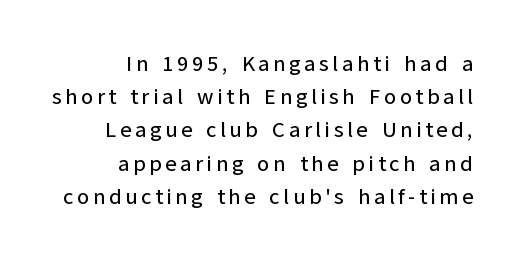
The image shows 22 px text type, upright; set right-aligned, normal line spacing (1.51x), not underlined.
